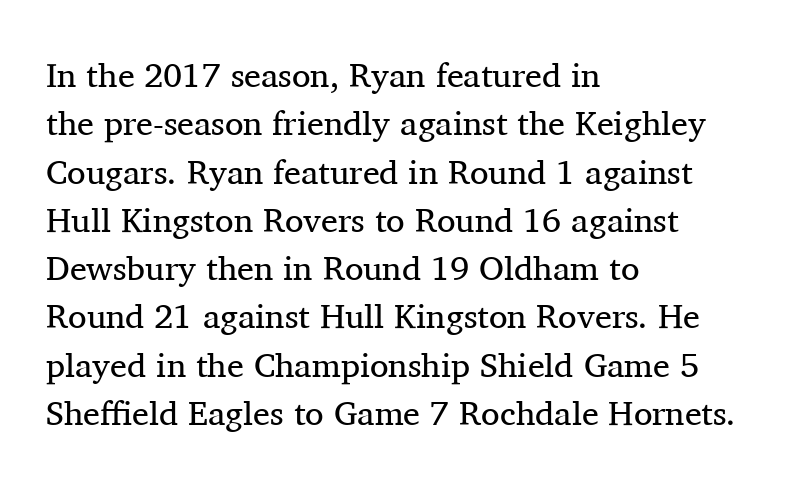
These lines are rendered in a variable-pitch font. What stands out about the letter spacing? Nothing — it is the standard amount. The face looks like a standard text weight, possibly lighter. Whoever set this chose a conventional vertical rhythm.
